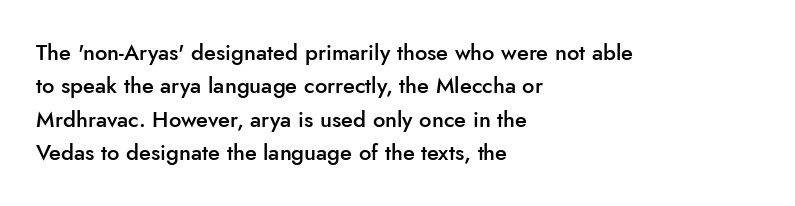
Rows of type keep a routine distance in the vertical direction. Default kerning and tracking; the words read as compact shapes. The font's upright variant was chosen for this text. As a designer I'd log this as weight 600, semibold. The string is rendered with underlining switched off.
